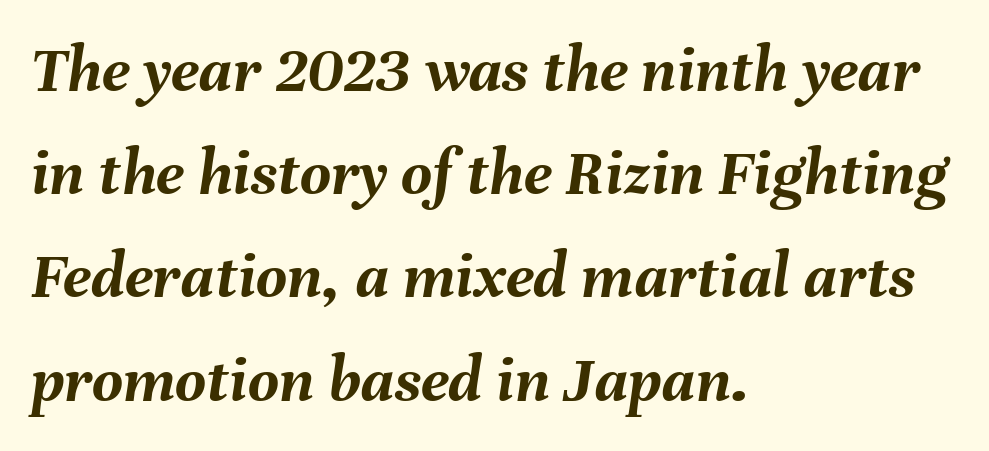
Descenders are the only things crossing below the line. This is heavy type, rendered in bold. An italicized treatment has been applied to the whole sample. The rendering uses natural spacing where letterforms have individual widths. These lines keep a tight, regular rhythm from letter to letter. Line starts are locked; line ends wander.
